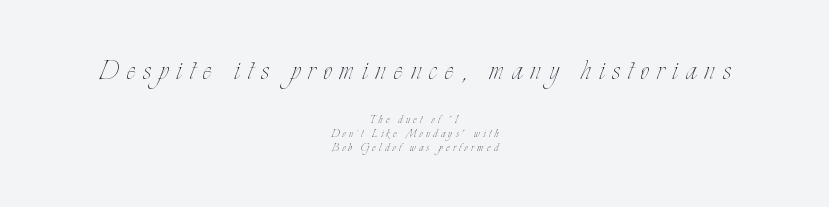
The image shows 34 px thin, condensed type; set centered, tight line spacing (1.0x), unusually wide letter spacing (+0.24 em), not underlined; the first (top) block is 2.43x larger; low stroke contrast and a small x-height.
